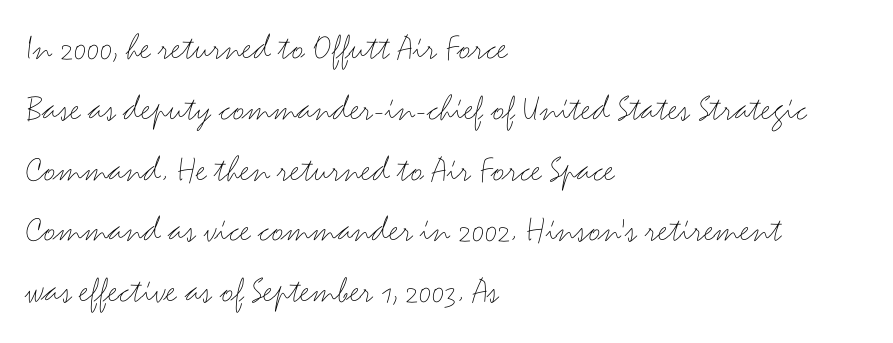
{"serif": "no", "bold": "no", "weight": "thin", "width": "wide", "stroke_contrast": "medium", "x_height": "small", "monospaced": "no", "underline": "no", "align": "left", "line_spacing": "normal", "line_spacing_ratio": 1.6, "letter_spacing": "normal", "letter_spacing_em": 0.0, "glyph_px": 38}
